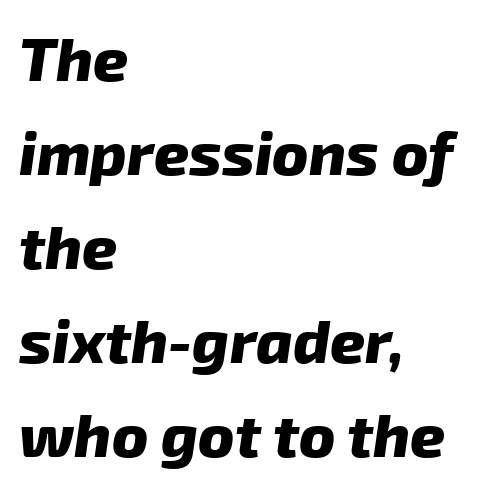
The image shows 61 px heavy sans-serif type; set left-aligned, normal line spacing (1.54x), normal letter spacing, not underlined; low stroke contrast and a medium x-height.
